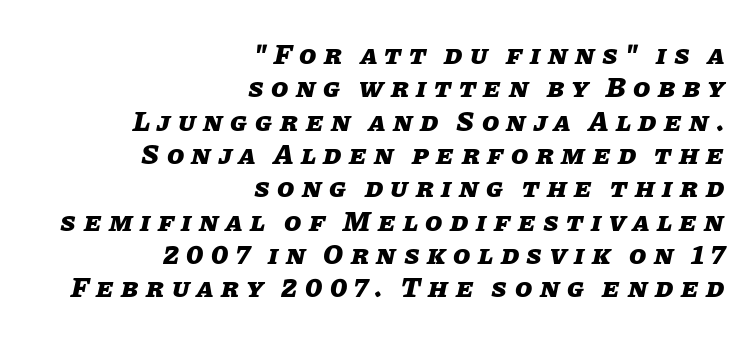
Q: Is the text bold? A: Yes.
Q: Is the text italic (slanted)? A: Yes, it leans right by about 11 degrees.
Q: Is the text underlined? A: No.
Q: How is the paragraph aligned? A: Right-aligned.
Q: Is the spacing between letters normal or unusually wide? A: Unusually wide.
Q: Width (condensed, normal, or wide)? A: Normal.
Q: Stroke contrast? A: Low.
Q: x-height? A: Large.
Q: Monospaced? A: No.
